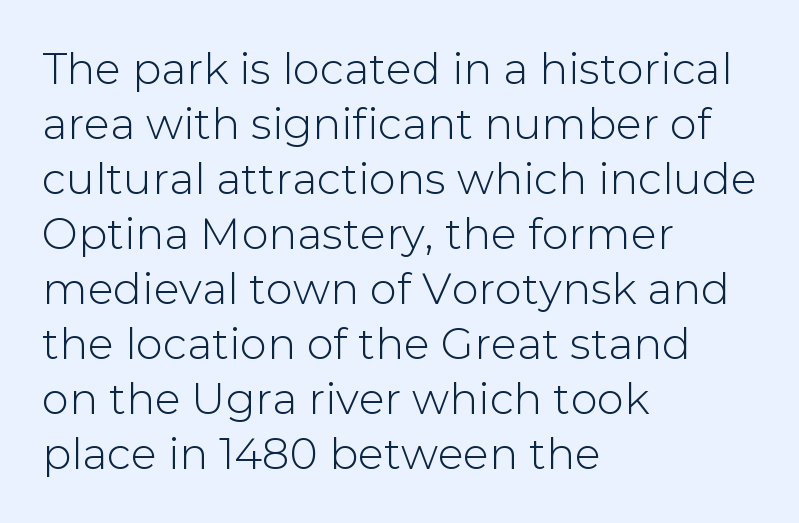
Q: Is the text italic (slanted)? A: No, it is upright.
Q: Is the typeface a serif or a sans-serif typeface? A: Sans-serif.
Q: Is the text underlined? A: No.
Q: How is the paragraph aligned? A: Left-aligned.
Q: Is the spacing between letters normal or unusually wide? A: Normal.
Q: Is the spacing between lines tight, normal or loose? A: Normal.
Q: Width (condensed, normal, or wide)? A: Normal.
Q: Stroke contrast? A: Low.
Q: x-height? A: Medium.
Q: Monospaced? A: No.
